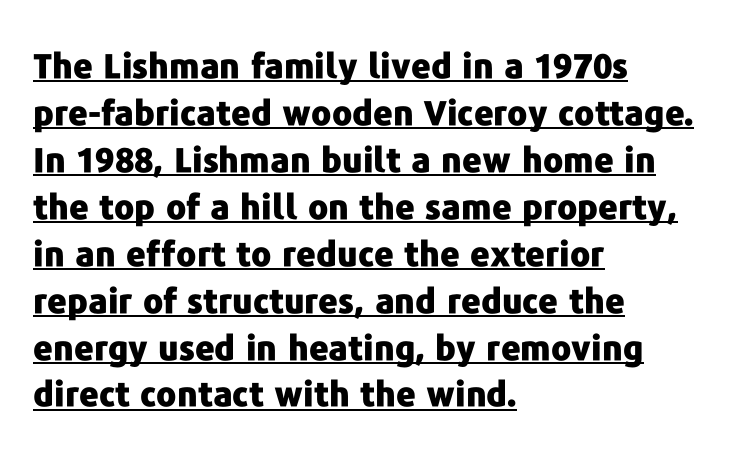
{"serif": "no", "italic": "no", "bold": "yes", "weight": "heavy", "width": "normal", "stroke_contrast": "low", "x_height": "medium", "monospaced": "no", "underline": "yes", "align": "left", "line_spacing": "normal", "line_spacing_ratio": 1.38, "letter_spacing": "normal", "letter_spacing_em": 0.0, "glyph_px": 34}
